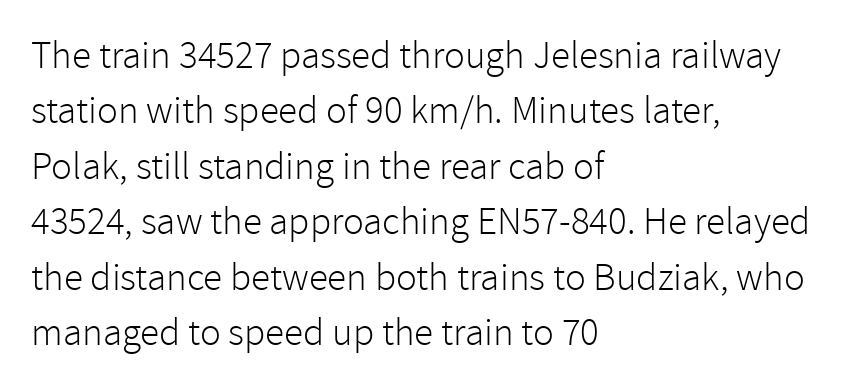
The lines in this sample share a left origin and differ only in where they stop. On a weight scale, this lands at 450 or below. No italicization has been applied; the sample stays upright. Regular leading.
